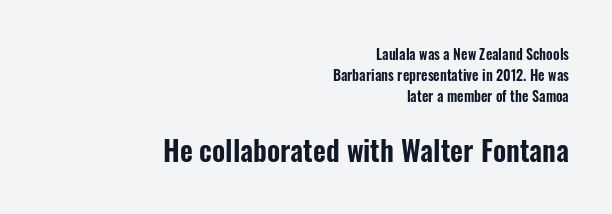
Q: Is the text italic (slanted)? A: No, it is upright.
Q: Is the typeface a serif or a sans-serif typeface? A: Sans-serif.
Q: Is the text underlined? A: No.
Q: How is the paragraph aligned? A: Right-aligned.
Q: Is the spacing between letters normal or unusually wide? A: Normal.
Q: Is the spacing between lines tight, normal or loose? A: Normal.
Q: Which block of text is set in a larger size, the first (top) or the second (bottom)? A: The second (bottom) one.
Q: Width (condensed, normal, or wide)? A: Condensed.
Q: Stroke contrast? A: Low.
Q: x-height? A: Medium.
Q: Monospaced? A: No.
